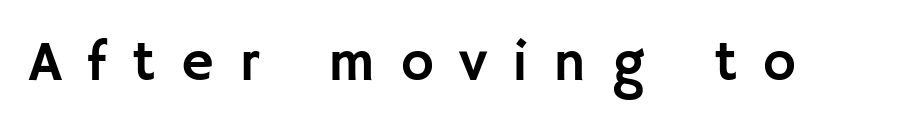
{"serif": "no", "italic": "no", "width": "normal", "stroke_contrast": "low", "x_height": "large", "monospaced": "no", "underline": "no", "letter_spacing": "wide", "letter_spacing_em": 0.46, "glyph_px": 56}
